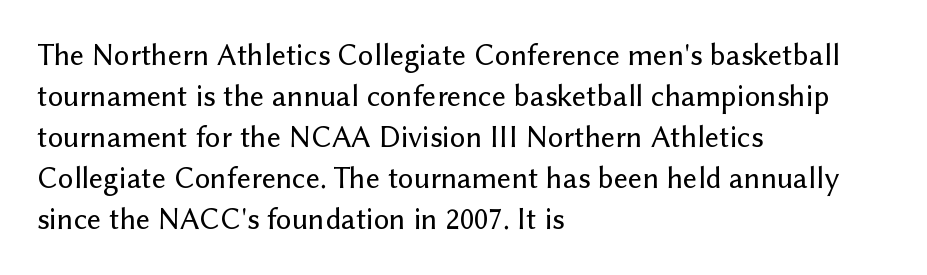
Proportional: the letters do not fall into vertical columns. The type family on display is of the sans-serif kind. Vertically, the passage feels balanced, rows spaced as you'd expect. The type sits square on the baseline with zero lean. Between one letter and the next there's only the usual sliver of space. In CSS terms this would be text-align: left.
